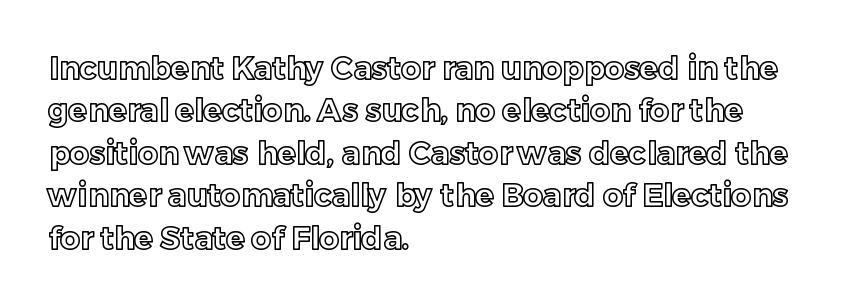
Each word holds together tightly as a unit, with standard inter-letter gaps. The axis of the letterforms is exactly vertical. Bare-footed words on every line. Does the copy run flush right? No — it runs flush left. The vertical gap from one line to the next is medium.
